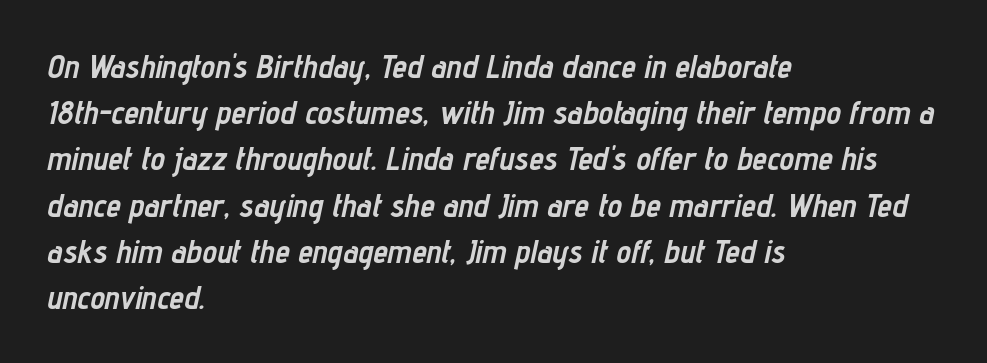
{"italic": "yes", "lean": "right", "slant_degrees": 12, "bold": "yes", "weight": "semibold", "width": "condensed", "stroke_contrast": "low", "x_height": "medium", "monospaced": "no", "underline": "no", "align": "left", "line_spacing": "normal", "line_spacing_ratio": 1.4, "letter_spacing": "normal", "letter_spacing_em": 0.0, "glyph_px": 33}
